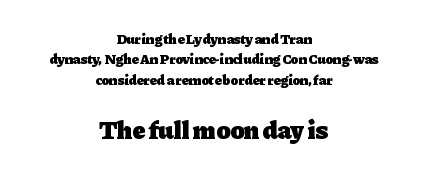
Q: Is the text bold? A: Yes.
Q: Is the text italic (slanted)? A: No, it is upright.
Q: Is the text underlined? A: No.
Q: How is the paragraph aligned? A: Centered.
Q: Is the spacing between letters normal or unusually wide? A: Normal.
Q: Is the spacing between lines tight, normal or loose? A: Normal.
Q: Which block of text is set in a larger size, the first (top) or the second (bottom)? A: The second (bottom) one.
